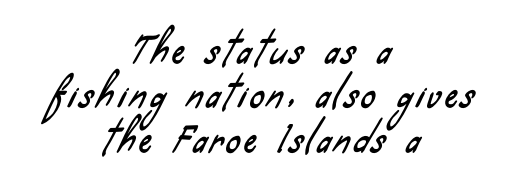
The image shows 35 px condensed sans-serif type; set centered, normal line spacing (1.27x), not underlined; low stroke contrast and a small x-height.
